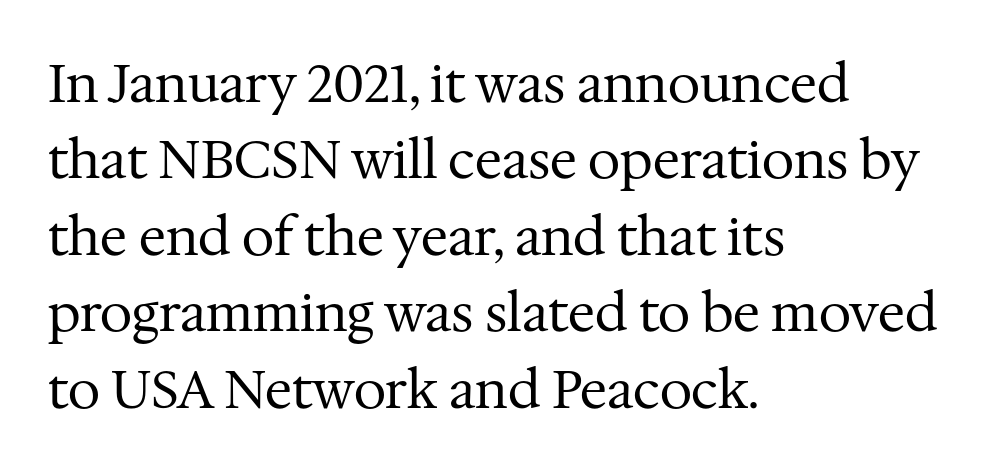
Tall strokes in this sample are plumb rather than angled. Type without underlining. The letters carry serifs — small finishing strokes at the ends of their stems. The font sits on the lighter half of the weight spectrum, regular included. How are the letters spaced? Ordinarily, with no added tracking. The line-height multiplier appears to be the usual default.
